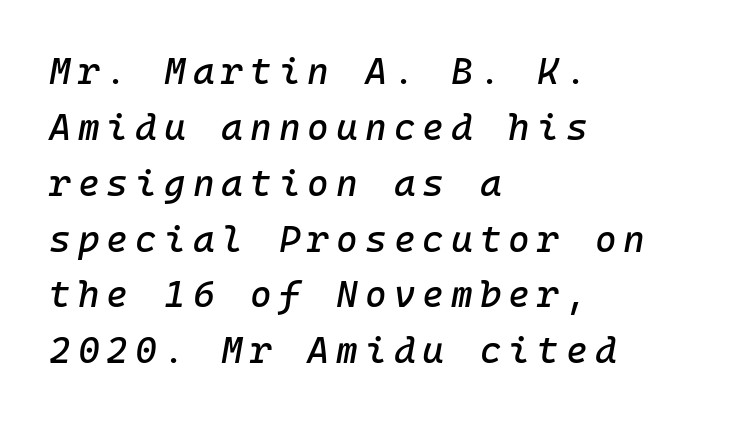
Q: Is the text italic (slanted)? A: Yes, it leans right by about 10 degrees.
Q: Is the text underlined? A: No.
Q: How is the paragraph aligned? A: Left-aligned.
Q: Is the spacing between lines tight, normal or loose? A: Normal.
Q: Width (condensed, normal, or wide)? A: Normal.
Q: Stroke contrast? A: Low.
Q: x-height? A: Medium.
